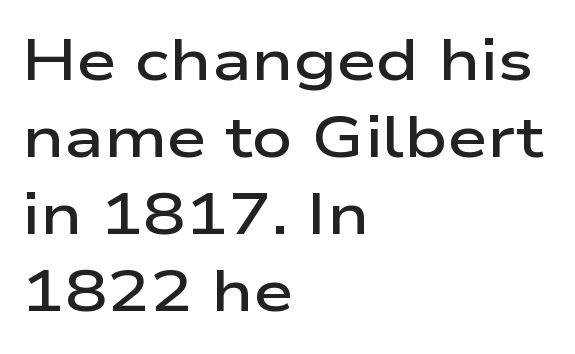
{"serif": "no", "italic": "no", "bold": "semi", "weight": "semibold", "width": "wide", "stroke_contrast": "low", "x_height": "medium", "monospaced": "no", "underline": "no", "align": "left", "line_spacing": "normal", "line_spacing_ratio": 1.35, "letter_spacing": "normal", "letter_spacing_em": 0.0, "glyph_px": 57}
